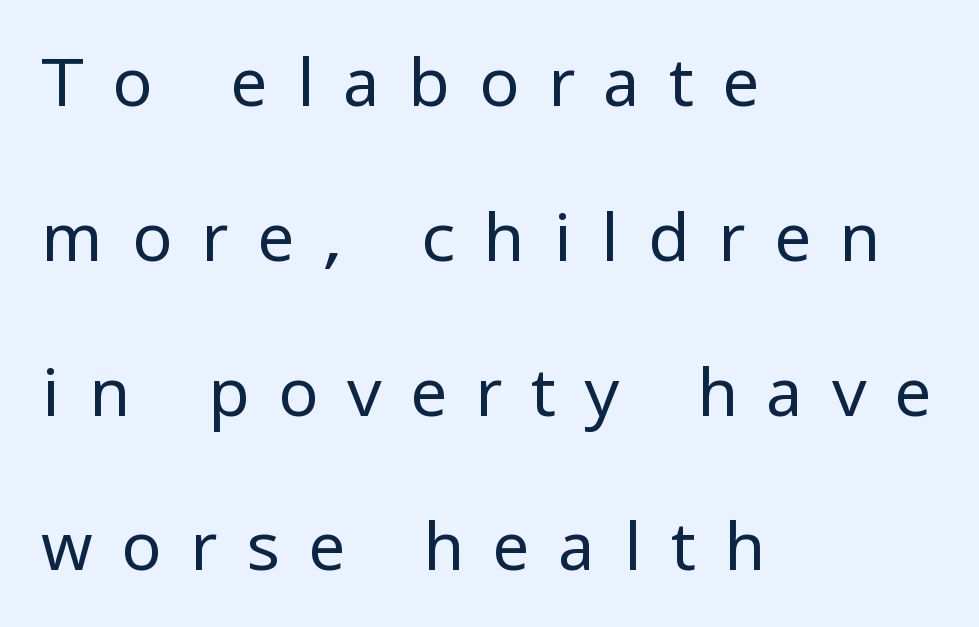
Stem width sits at or under what a default text font uses. Horizontal bands of white between lines are thick stripes. This rendering features lettering with no underline. Nope, no serifs anywhere on these letters. Caption: multi-line text, flush left, ragged right.
